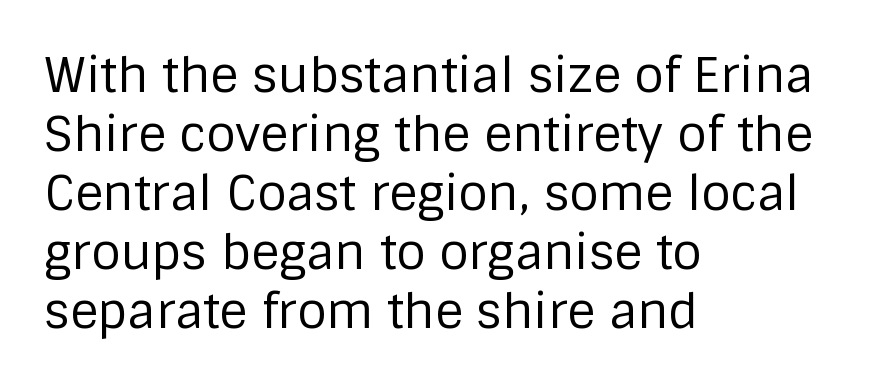
The image shows 48 px regular-weight sans-serif type, upright; set left-aligned, line spacing 1.23x, normal letter spacing, not underlined; low stroke contrast and a large x-height.
